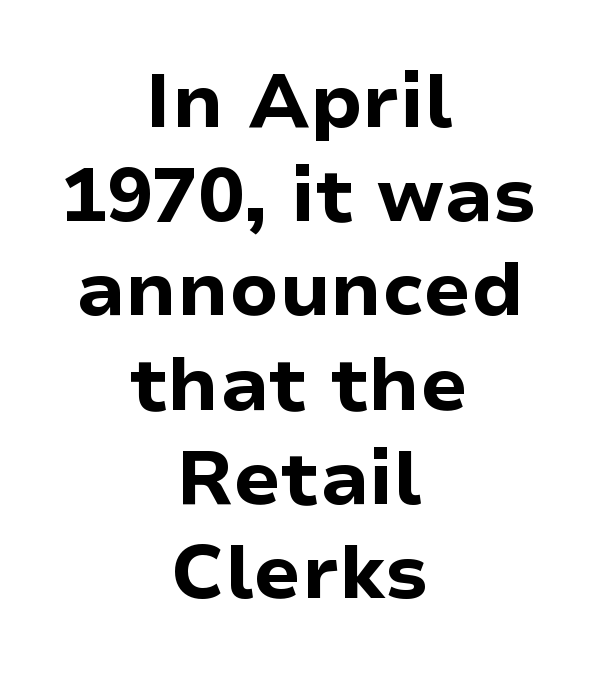
These lines are composed in type without serifs. A student would call this center alignment; a typographer would say set centered. Each letter keeps its own natural width here, so spacing adapts to shape. Words appear dense and cohesive because spacing is normal.
